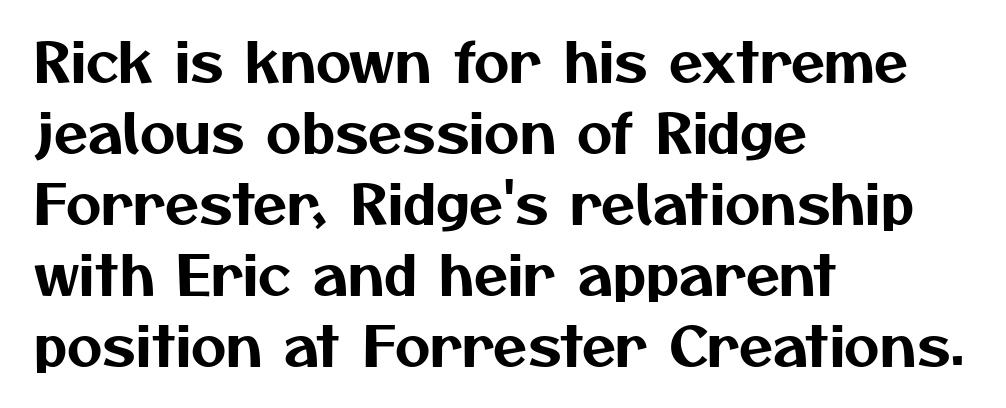
Honestly, there is no underline to notice here at all. In CSS terms this would be text-align: left. Character widths vary here, with narrow letters taking less room than wide ones. How would I describe the line gaps? Plain and ordinary.
